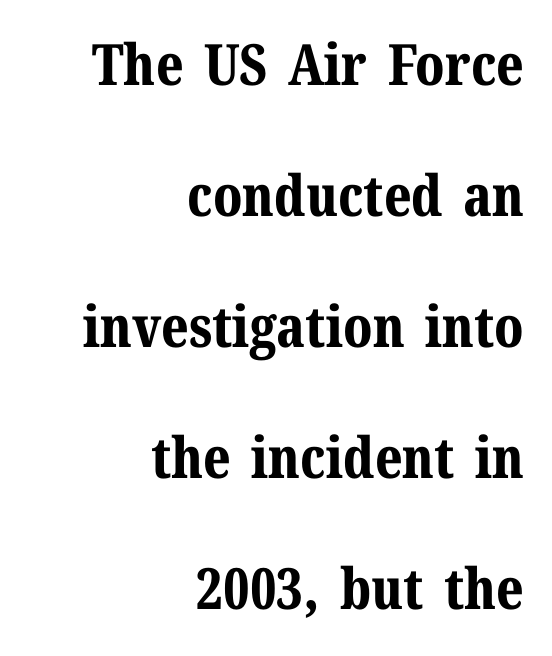
Horizontal alignment here is rightward, an uncommon choice for prose. Varying glyph widths throughout — classic text-font behaviour. The area under the type is left untouched. In terms of letterform style, serifs are clearly present. Characters follow at the spacing the type designer built in. Does the leading feel generous? Absolutely, it's lavish.
